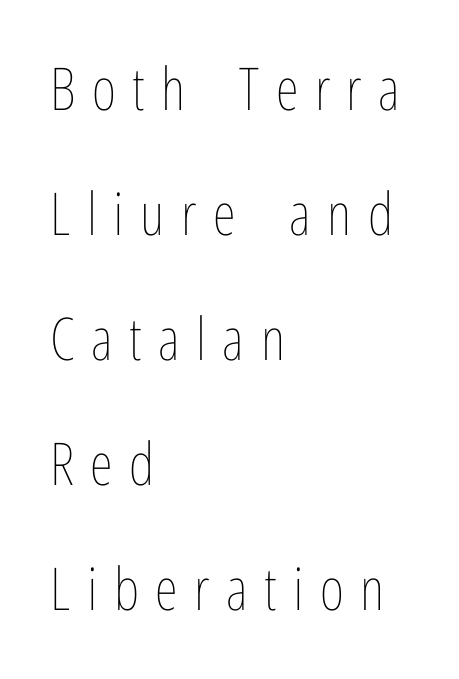
Q: Is the text bold? A: No.
Q: Is the text italic (slanted)? A: No, it is upright.
Q: Is the text underlined? A: No.
Q: How is the paragraph aligned? A: Left-aligned.
Q: Is the spacing between letters normal or unusually wide? A: Unusually wide.
Q: Is the spacing between lines tight, normal or loose? A: Loose.
Q: Width (condensed, normal, or wide)? A: Condensed.
Q: Stroke contrast? A: Low.
Q: x-height? A: Medium.
Q: Monospaced? A: No.
